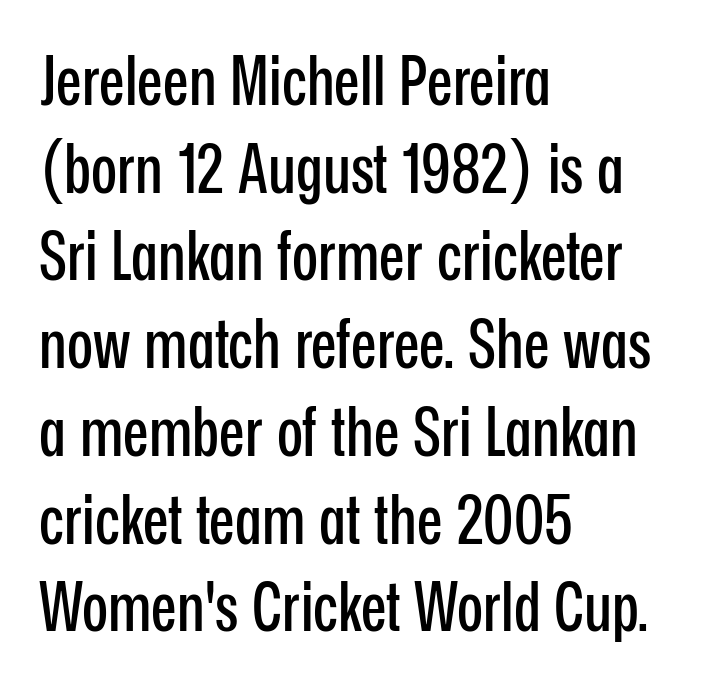
{"serif": "no", "italic": "no", "width": "condensed", "stroke_contrast": "low", "x_height": "medium", "monospaced": "no", "underline": "no", "align": "left", "line_spacing": "normal", "line_spacing_ratio": 1.29, "letter_spacing": "normal", "letter_spacing_em": 0.0, "glyph_px": 68}
